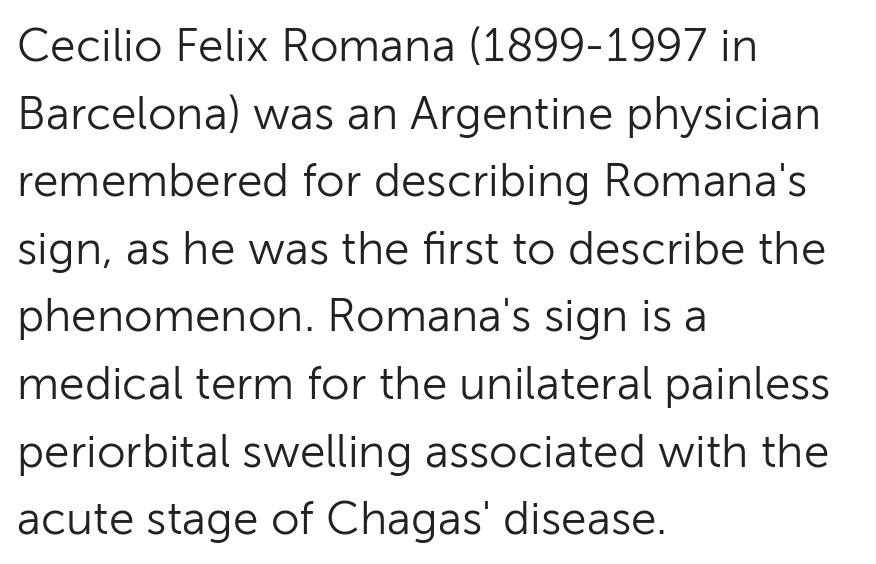
The gaps between neighbouring characters are ordinary and unremarkable. The gap between lines stays unmarked. Nope, not italic — everything's standing straight. A typesetter would label this face a sans. This reads as an unemphasized weight, regular at the heaviest. Baseline-to-baseline distance is the conventional proportion of letter height.
